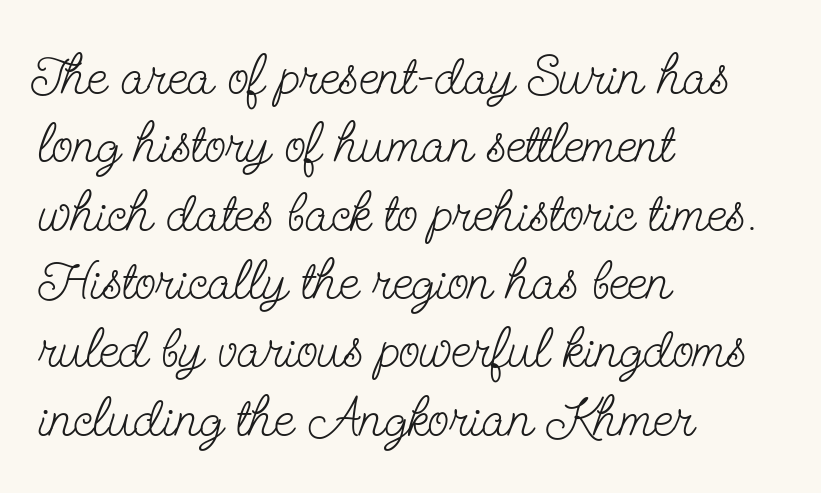
Here the designer chose a conventional face with non-uniform glyph widths. The weight would be labelled regular, book, light, or lighter still. This rendering uses left alignment, leaving the right contour irregular. Examine the stroke ends and you'll spot serifs.
